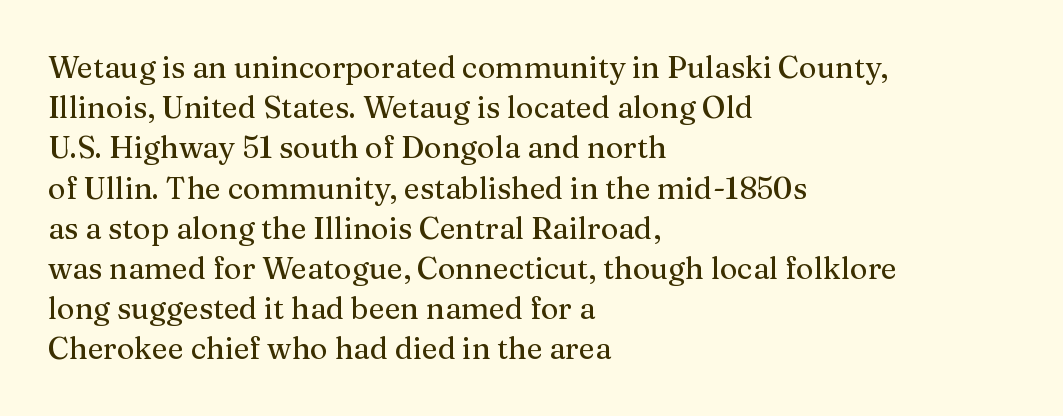
Q: Is the text italic (slanted)? A: No, it is upright.
Q: Is the typeface a serif or a sans-serif typeface? A: Serif.
Q: Is the text underlined? A: No.
Q: How is the paragraph aligned? A: Left-aligned.
Q: Is the spacing between letters normal or unusually wide? A: Normal.
Q: Is the spacing between lines tight, normal or loose? A: Normal.
Q: Width (condensed, normal, or wide)? A: Normal.
Q: Stroke contrast? A: Medium.
Q: x-height? A: Medium.
Q: Monospaced? A: No.
